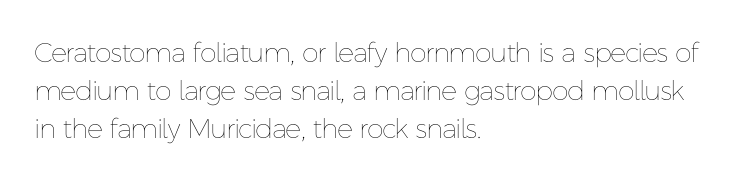
Q: Is the text bold? A: No.
Q: Is the text italic (slanted)? A: No, it is upright.
Q: Is the text underlined? A: No.
Q: How is the paragraph aligned? A: Left-aligned.
Q: Is the spacing between letters normal or unusually wide? A: Normal.
Q: Is the spacing between lines tight, normal or loose? A: Normal.
